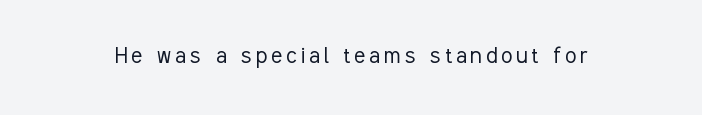
On a weight scale, this lands at 450 or below. The gap between lines stays unmarked. Notice how the stems are strictly vertical — no italics here.
